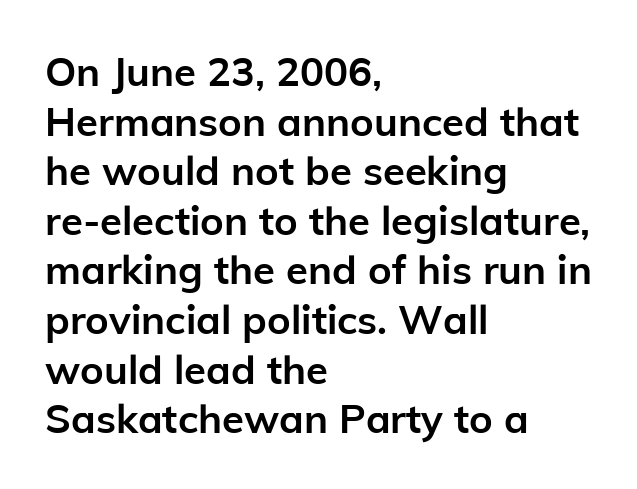
The image shows 40 px semibold sans-serif type, upright; set left-aligned, line spacing 1.24x, normal letter spacing, not underlined; low stroke contrast and a medium x-height.
